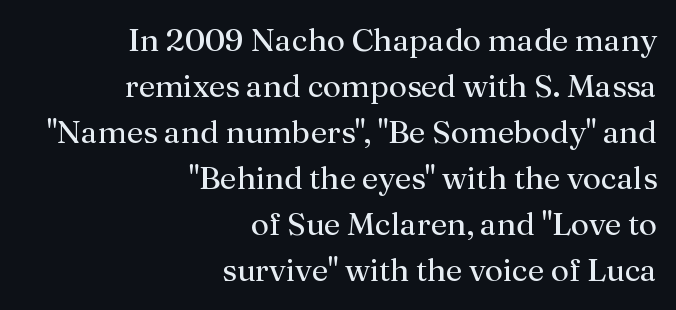
Q: Is the text bold? A: No.
Q: Is the text italic (slanted)? A: No, it is upright.
Q: Is the typeface a serif or a sans-serif typeface? A: Serif.
Q: Is the text underlined? A: No.
Q: How is the paragraph aligned? A: Right-aligned.
Q: Is the spacing between letters normal or unusually wide? A: Normal.
Q: Is the spacing between lines tight, normal or loose? A: Normal.
Q: Width (condensed, normal, or wide)? A: Normal.
Q: Stroke contrast? A: Medium.
Q: x-height? A: Medium.
Q: Monospaced? A: No.
